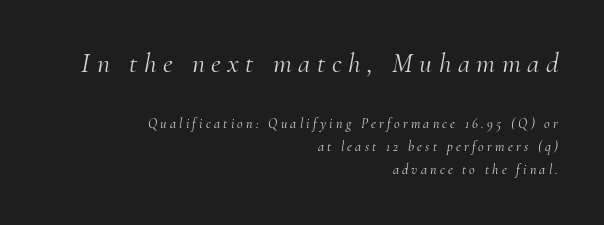
Here the designer chose a conventional face with non-uniform glyph widths. Quick note: italic. Is the lower block the larger one? No — the upper block carries the bigger type. Is this a sans? No — the strokes have serifs.
